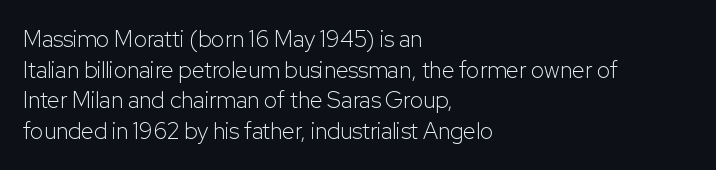
Vertical spacing — default. The text block is weighted toward the left margin, trailing off unevenly rightward. The baseline area is clear. These lines keep a tight, regular rhythm from letter to letter. No extra ink here — the face is not bold.
